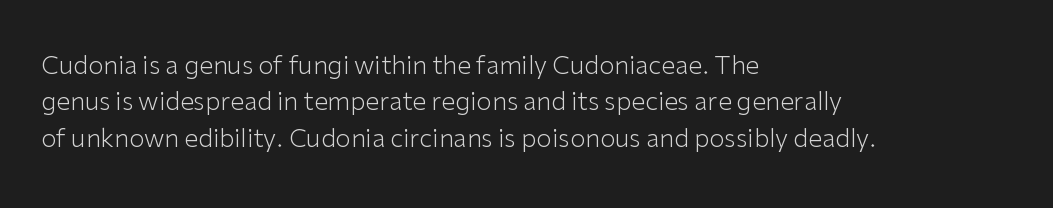
The image shows 25 px text type, upright; set left-aligned, normal line spacing (1.46x), normal letter spacing, not underlined.
